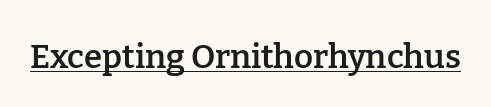
{"serif": "yes", "italic": "no", "bold": "semi", "weight": "semibold", "width": "normal", "stroke_contrast": "low", "x_height": "medium", "monospaced": "no", "underline": "yes", "letter_spacing": "normal", "letter_spacing_em": 0.0, "glyph_px": 33}
